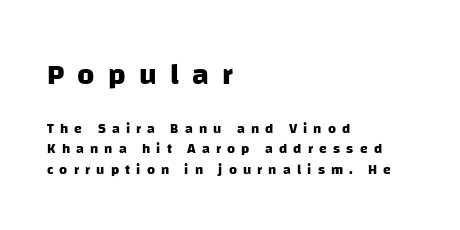
Here the glyphs are tracked loosely, breaking word shapes into spaced letters. Does the leading feel generous? No, just average. The face used here has the dense, thick strokes of a bold. A student would notice the top passage is typeset larger than what follows. Does the type have serifs? No, each stem ends abruptly.
